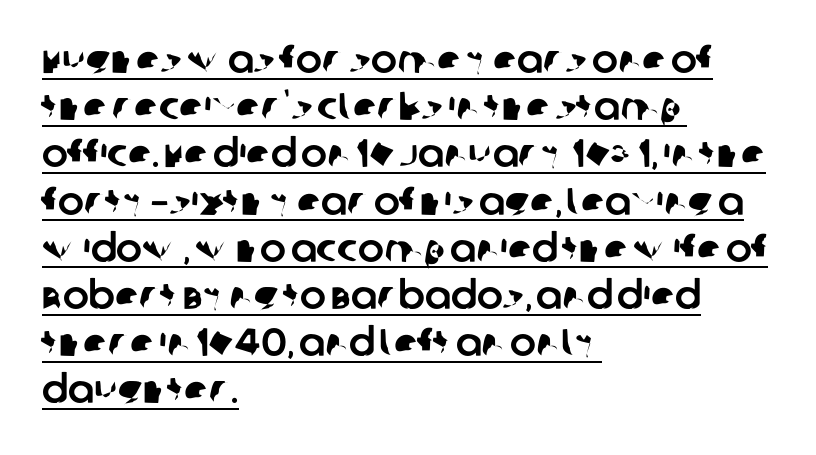
{"serif": "no", "width": "normal", "stroke_contrast": "low", "x_height": "large", "monospaced": "no", "underline": "yes", "align": "left", "line_spacing_ratio": 1.21, "letter_spacing": "normal", "letter_spacing_em": 0.0, "glyph_px": 39}
